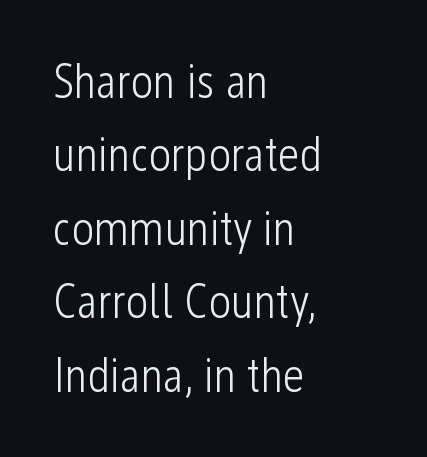
Q: Is the text bold? A: No.
Q: Is the text italic (slanted)? A: No, it is upright.
Q: Is the typeface a serif or a sans-serif typeface? A: Sans-serif.
Q: Is the text underlined? A: No.
Q: How is the paragraph aligned? A: Left-aligned.
Q: Is the spacing between letters normal or unusually wide? A: Normal.
Q: Is the spacing between lines tight, normal or loose? A: Normal.
Q: Width (condensed, normal, or wide)? A: Condensed.
Q: Stroke contrast? A: Low.
Q: x-height? A: Medium.
Q: Monospaced? A: No.
